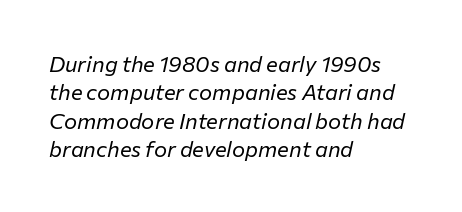
Quick note: italic. This block has exactly the height ordinary leading produces. Casual observation: everything's shoved over to the left. Observe the ordinary spacing: letters are neighbours, not strangers. Bare-footed words on every line. Stem width sits at or under what a default text font uses.
